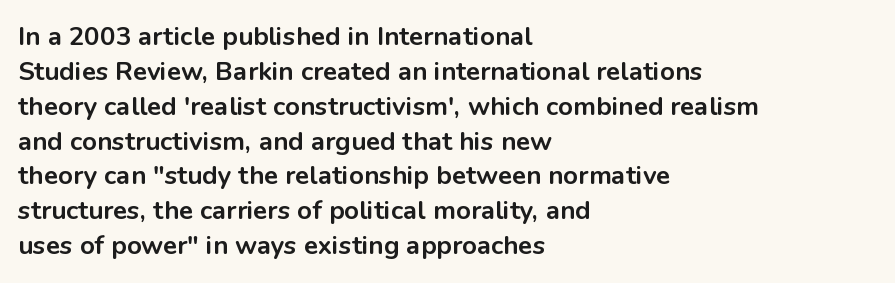
The image shows 26 px bold type, upright; set left-aligned, normal line spacing (1.34x), normal letter spacing, not underlined.
